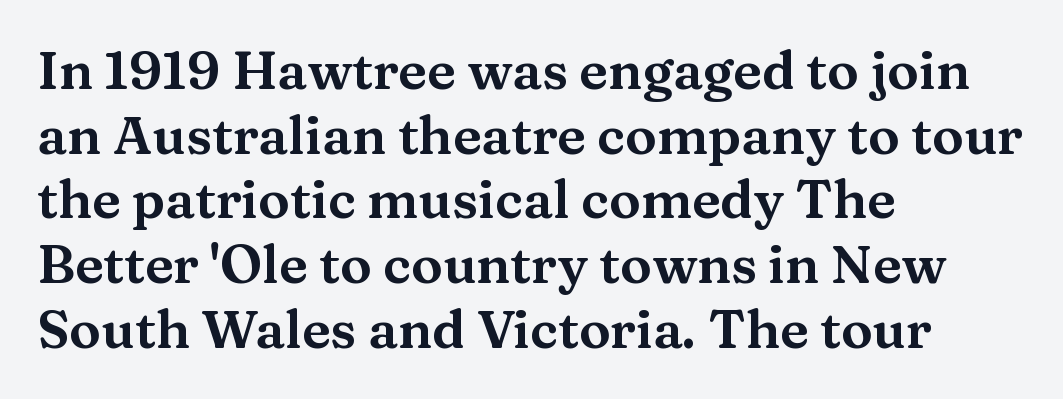
{"serif": "yes", "italic": "no", "width": "wide", "stroke_contrast": "medium", "x_height": "medium", "monospaced": "no", "underline": "no", "align": "left", "line_spacing_ratio": 1.22, "letter_spacing": "normal", "letter_spacing_em": 0.0, "glyph_px": 53}
